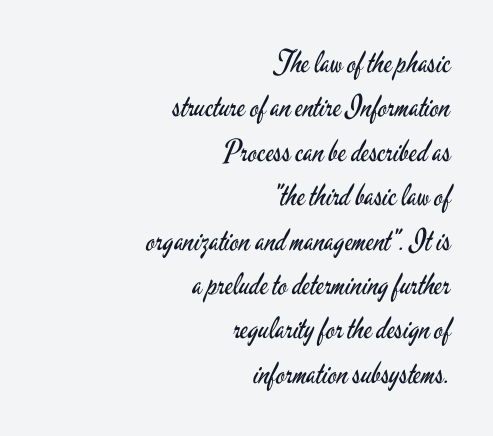
The image shows 30 px regular-weight, condensed sans-serif type; set right-aligned, normal line spacing (1.48x), normal letter spacing, not underlined; low stroke contrast and a small x-height.
